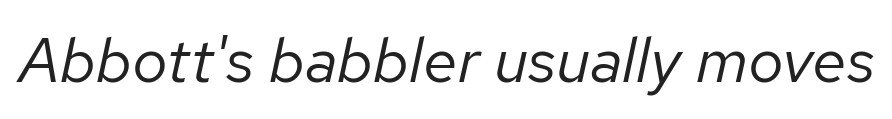
{"italic": "yes", "lean": "right", "slant_degrees": 12, "bold": "no", "weight": "regular", "width": "normal", "stroke_contrast": "low", "x_height": "medium", "monospaced": "no", "underline": "no", "letter_spacing": "normal", "letter_spacing_em": 0.0, "glyph_px": 63}
